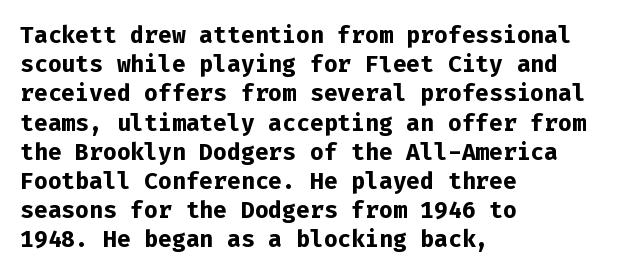
Is the block centered? No — it sits flush against the left margin. Strong, thick strokes mark this as bold type. Plain, unruled lines of type. Nothing unusual about the tracking: characters are spaced as the font intends. When letters stand straight like this, we call the style roman or upright. One glance says typical: line gaps are just what's usual.
